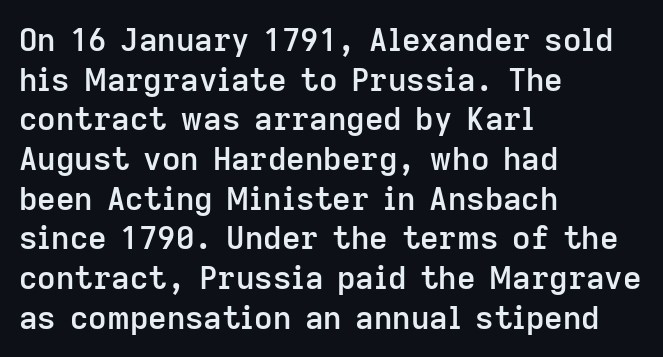
The image shows 32 px semibold sans-serif type, upright; set left-aligned, line spacing 1.24x, normal letter spacing, not underlined; low stroke contrast and a medium x-height.
